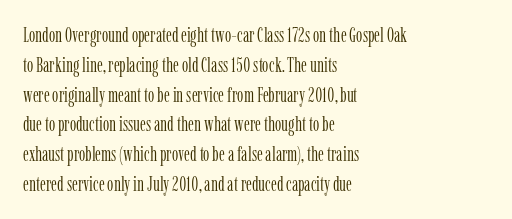
{"italic": "no", "bold": "no", "underline": "no", "align": "left", "line_spacing": "normal", "line_spacing_ratio": 1.49, "letter_spacing": "normal", "letter_spacing_em": 0.0, "glyph_px": 20}
